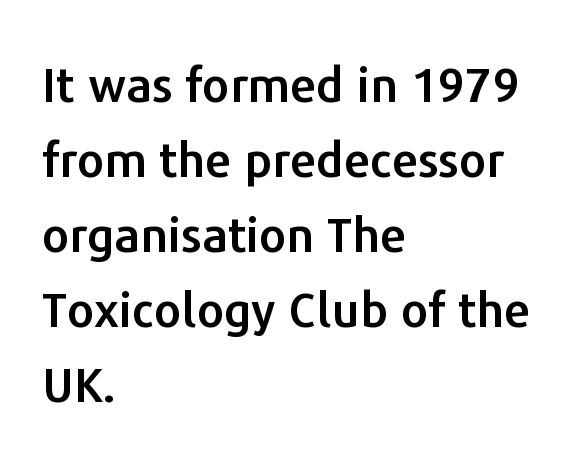
{"serif": "no", "italic": "no", "width": "normal", "stroke_contrast": "low", "x_height": "medium", "monospaced": "no", "underline": "no", "align": "left", "line_spacing": "normal", "line_spacing_ratio": 1.56, "letter_spacing": "normal", "letter_spacing_em": 0.0, "glyph_px": 48}
